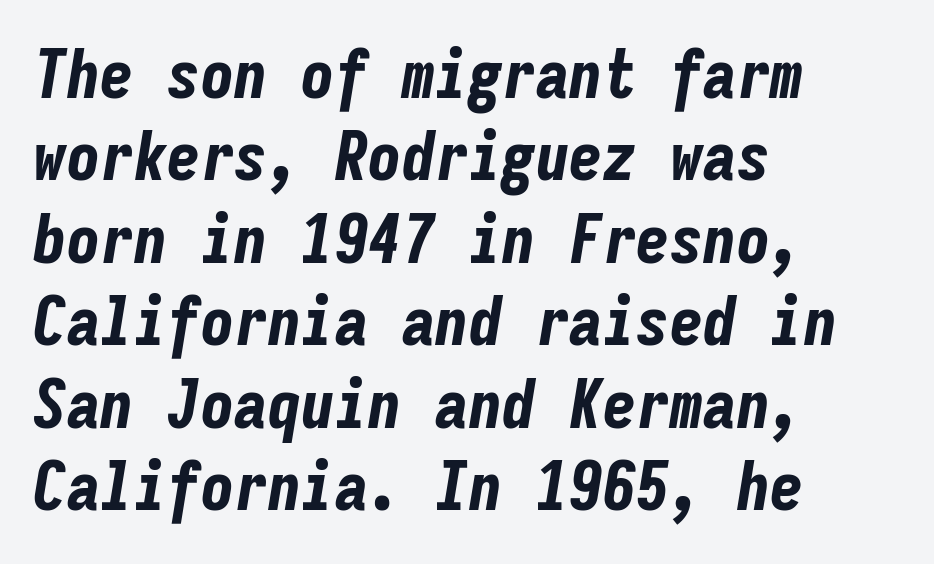
Q: Is the text bold? A: Yes.
Q: Is the text italic (slanted)? A: Yes, it leans right by about 9 degrees.
Q: Is the text underlined? A: No.
Q: How is the paragraph aligned? A: Left-aligned.
Q: Is the spacing between letters normal or unusually wide? A: Normal.
Q: Width (condensed, normal, or wide)? A: Condensed.
Q: Stroke contrast? A: Low.
Q: x-height? A: Medium.
Q: Monospaced? A: Yes.
